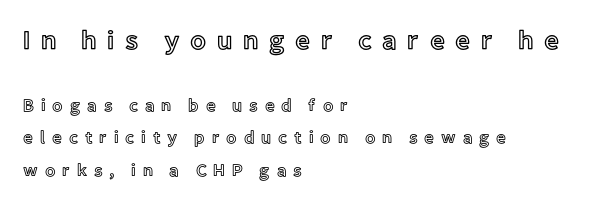
Q: Is the text italic (slanted)? A: No, it is upright.
Q: Is the text underlined? A: No.
Q: How is the paragraph aligned? A: Left-aligned.
Q: Is the spacing between letters normal or unusually wide? A: Unusually wide.
Q: Is the spacing between lines tight, normal or loose? A: Loose.
Q: Which block of text is set in a larger size, the first (top) or the second (bottom)? A: The first (top) one.
